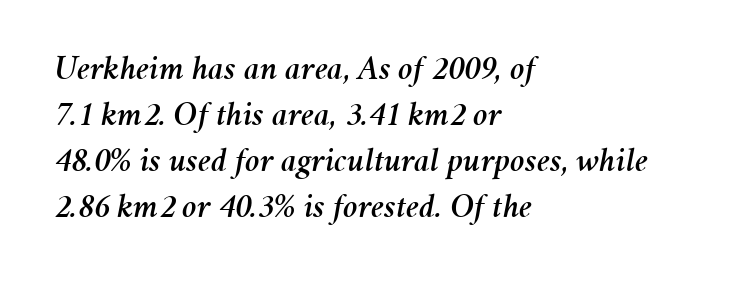
{"italic": "yes", "lean": "right", "slant_degrees": 11, "width": "normal", "stroke_contrast": "medium", "x_height": "medium", "monospaced": "no", "underline": "no", "align": "left", "line_spacing": "normal", "line_spacing_ratio": 1.31, "letter_spacing": "normal", "letter_spacing_em": 0.0, "glyph_px": 35}
